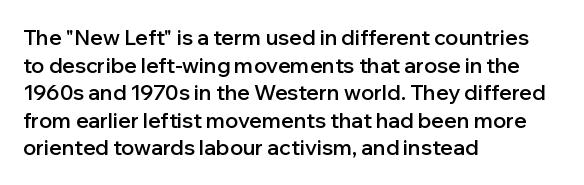
The image shows 21 px text type, upright; set left-aligned, normal line spacing (1.31x), normal letter spacing, not underlined.
